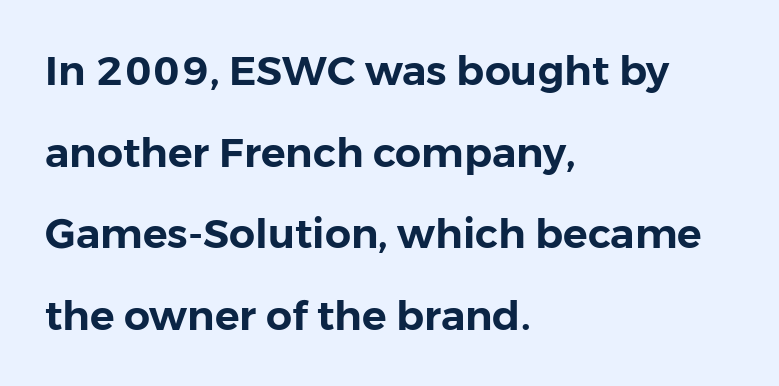
{"serif": "no", "italic": "no", "width": "normal", "stroke_contrast": "low", "x_height": "medium", "monospaced": "no", "underline": "no", "align": "left", "line_spacing": "loose", "line_spacing_ratio": 1.99, "letter_spacing": "normal", "letter_spacing_em": 0.0, "glyph_px": 41}
